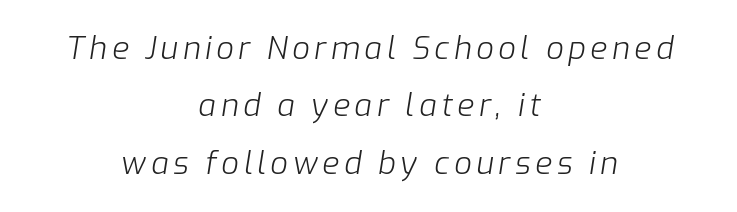
{"italic": "yes", "lean": "right", "slant_degrees": 9, "bold": "no", "weight": "light", "width": "normal", "stroke_contrast": "low", "x_height": "medium", "monospaced": "no", "underline": "no", "align": "center", "line_spacing_ratio": 1.85, "glyph_px": 31}
